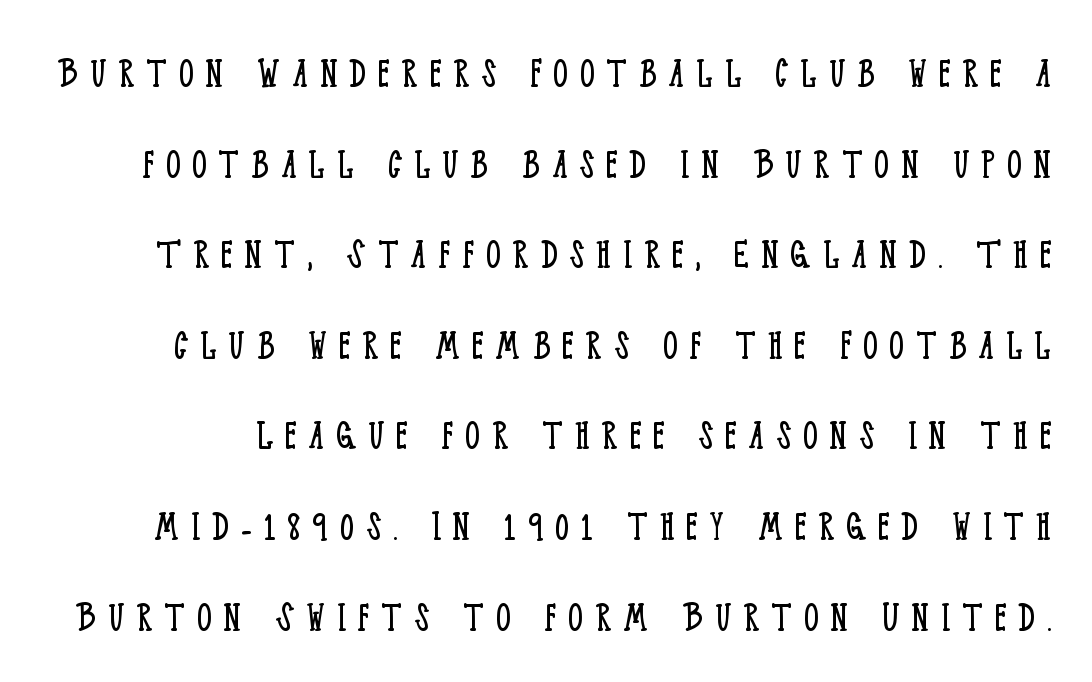
{"serif": "yes", "italic": "no", "bold": "no", "weight": "light", "width": "condensed", "stroke_contrast": "low", "x_height": "large", "monospaced": "no", "underline": "no", "line_spacing": "loose", "line_spacing_ratio": 1.97, "letter_spacing": "wide", "letter_spacing_em": 0.26, "glyph_px": 46}
